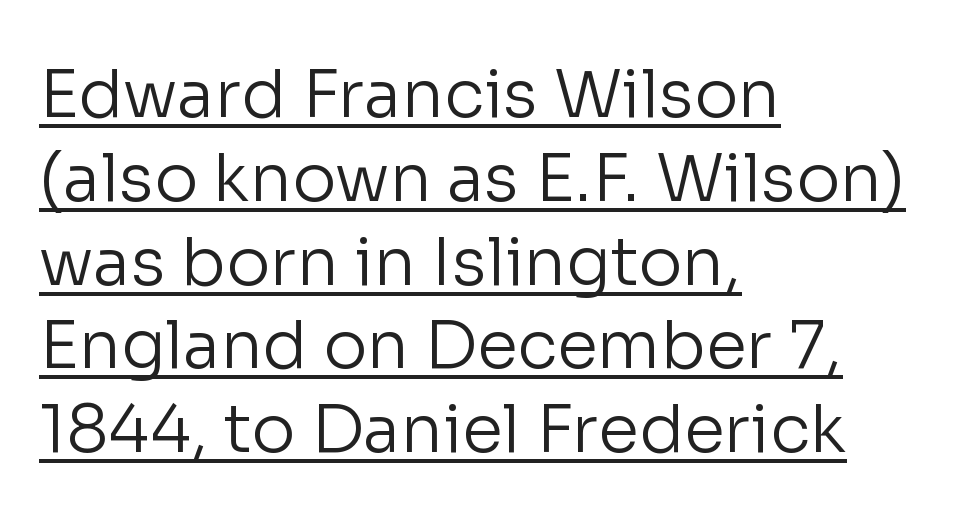
Q: Is the text bold? A: No.
Q: Is the text italic (slanted)? A: No, it is upright.
Q: Is the typeface a serif or a sans-serif typeface? A: Sans-serif.
Q: Is the text underlined? A: Yes.
Q: How is the paragraph aligned? A: Left-aligned.
Q: Is the spacing between letters normal or unusually wide? A: Normal.
Q: Is the spacing between lines tight, normal or loose? A: Normal.
Q: Width (condensed, normal, or wide)? A: Normal.
Q: Stroke contrast? A: Low.
Q: x-height? A: Medium.
Q: Monospaced? A: No.
